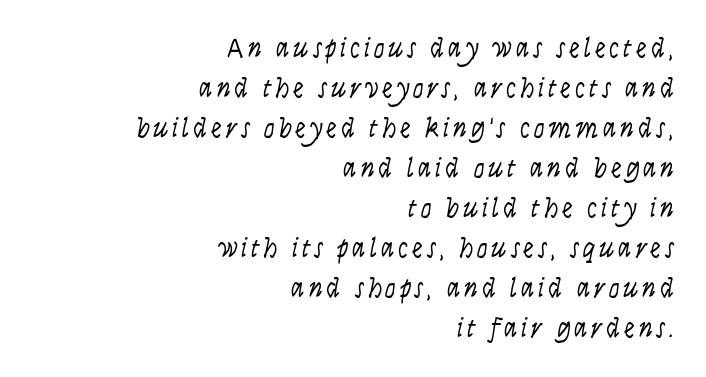
The image shows 27 px text type, italic (leaning right); set right-aligned, normal line spacing (1.48x), not underlined.
